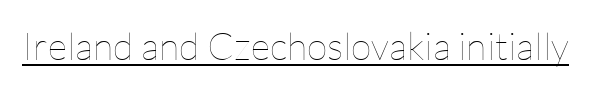
These characters rest on top of a visible drawn line. Do the characters align in a grid? No, the font is proportional. A typesetter would mark this as roman, not italic. Think standard paragraph weight, or any step lighter than that. The face used here is rendered with its standard letterfit.
